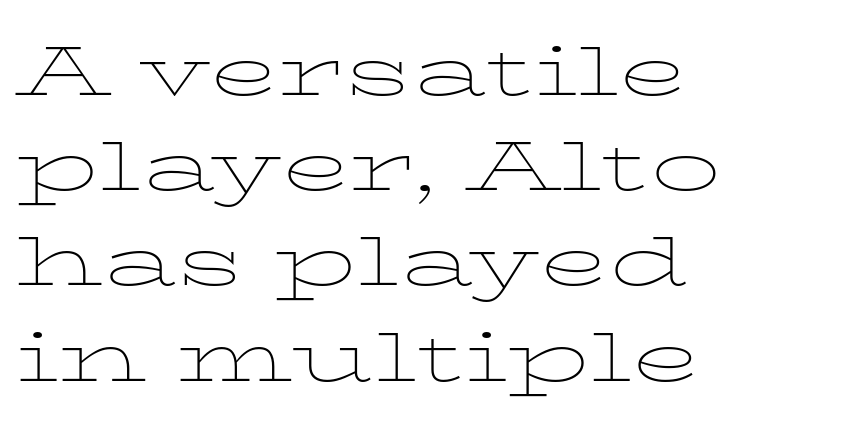
Q: Is the text bold? A: No.
Q: Is the text italic (slanted)? A: No, it is upright.
Q: Is the typeface a serif or a sans-serif typeface? A: Serif.
Q: Is the text underlined? A: No.
Q: How is the paragraph aligned? A: Left-aligned.
Q: Is the spacing between letters normal or unusually wide? A: Normal.
Q: Is the spacing between lines tight, normal or loose? A: Normal.
Q: Width (condensed, normal, or wide)? A: Wide.
Q: Stroke contrast? A: Low.
Q: x-height? A: Medium.
Q: Monospaced? A: No.
